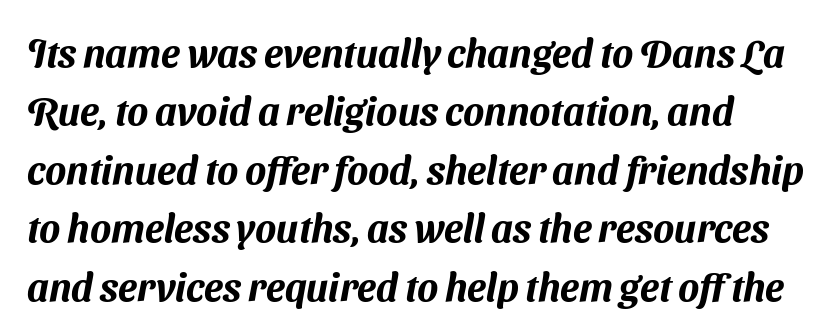
{"serif": "no", "width": "normal", "stroke_contrast": "medium", "x_height": "medium", "monospaced": "no", "underline": "no", "line_spacing": "normal", "line_spacing_ratio": 1.5, "letter_spacing": "normal", "letter_spacing_em": 0.0, "glyph_px": 39}
